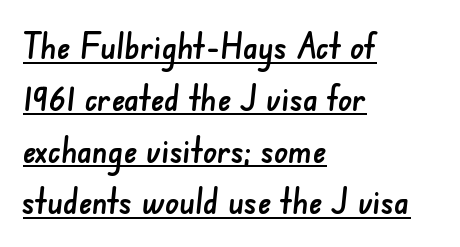
{"serif": "no", "width": "normal", "stroke_contrast": "low", "x_height": "small", "monospaced": "no", "underline": "yes", "align": "left", "line_spacing": "normal", "line_spacing_ratio": 1.48, "letter_spacing": "normal", "letter_spacing_em": 0.0, "glyph_px": 35}
